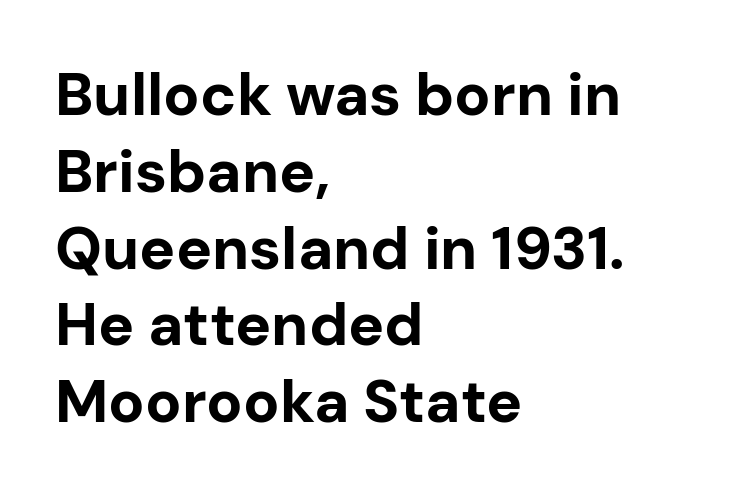
The string is rendered with underlining switched off. On the weight axis this lands at bold, roughly 700. Typographically, this falls in the sans-serif category. There is no visible air inserted between adjacent glyphs.
